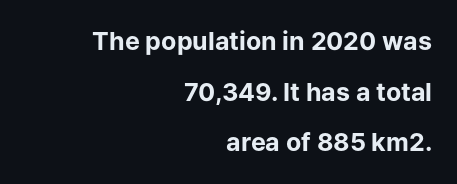
In CSS terms this would be text-align: right. Italic: no, the glyphs are upright roman. This sample trades compactness for vertical openness between lines. A clean baseline with only descenders dipping below it. As a designer I'd log this as weight 700, bold.
